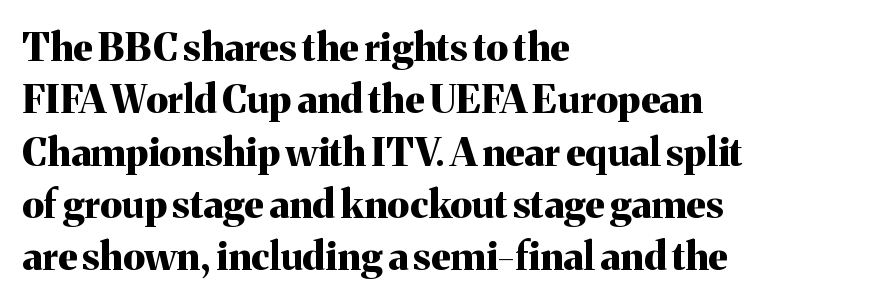
Q: Is the text bold? A: Yes.
Q: Is the text italic (slanted)? A: No, it is upright.
Q: Is the typeface a serif or a sans-serif typeface? A: Serif.
Q: Is the text underlined? A: No.
Q: How is the paragraph aligned? A: Left-aligned.
Q: Is the spacing between letters normal or unusually wide? A: Normal.
Q: Is the spacing between lines tight, normal or loose? A: Normal.
Q: Width (condensed, normal, or wide)? A: Normal.
Q: Stroke contrast? A: Medium.
Q: x-height? A: Medium.
Q: Monospaced? A: No.
